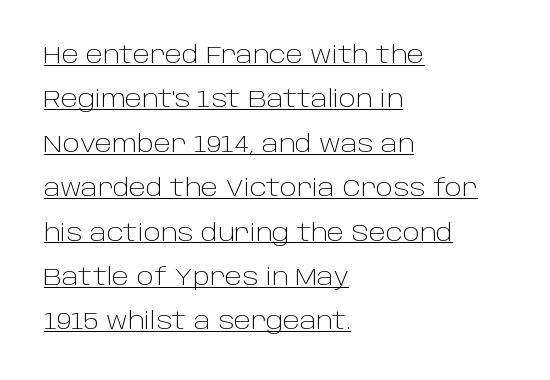
Q: Is the text bold? A: No.
Q: Is the text italic (slanted)? A: No, it is upright.
Q: Is the text underlined? A: Yes.
Q: How is the paragraph aligned? A: Left-aligned.
Q: Is the spacing between letters normal or unusually wide? A: Normal.
Q: Is the spacing between lines tight, normal or loose? A: Loose.
